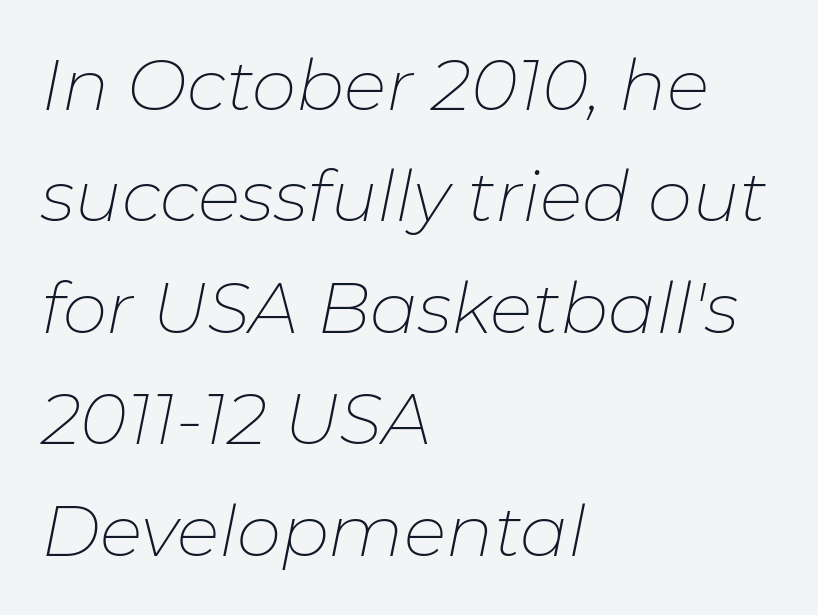
{"italic": "yes", "lean": "right", "slant_degrees": 11, "bold": "no", "weight": "thin", "width": "normal", "stroke_contrast": "low", "x_height": "medium", "monospaced": "no", "underline": "no", "align": "left", "line_spacing": "normal", "line_spacing_ratio": 1.57, "letter_spacing": "normal", "letter_spacing_em": 0.0, "glyph_px": 71}
